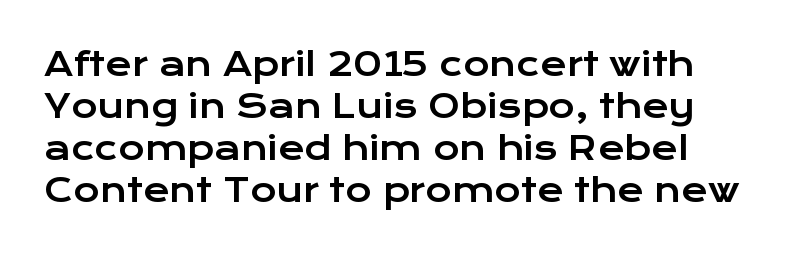
{"serif": "no", "italic": "no", "width": "wide", "stroke_contrast": "low", "x_height": "medium", "monospaced": "no", "underline": "no", "line_spacing": "normal", "line_spacing_ratio": 1.31, "letter_spacing": "normal", "letter_spacing_em": 0.0, "glyph_px": 32}
